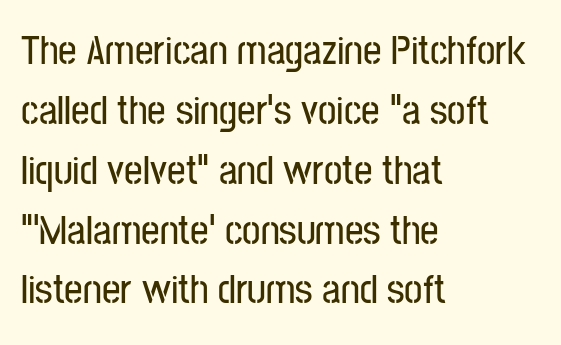
The image shows 41 px condensed sans-serif type, upright; set left-aligned, normal line spacing (1.46x), normal letter spacing, not underlined; low stroke contrast and a medium x-height.
